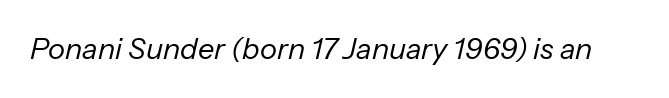
{"italic": "yes", "lean": "right", "slant_degrees": 13, "bold": "no", "weight": "regular", "width": "normal", "stroke_contrast": "low", "x_height": "medium", "monospaced": "no", "underline": "no", "letter_spacing": "normal", "letter_spacing_em": 0.0, "glyph_px": 29}
